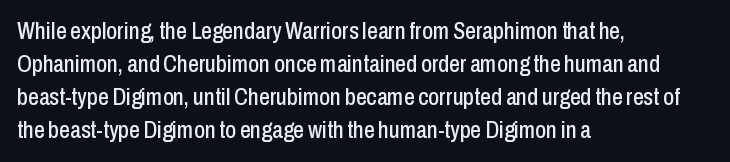
The image shows 24 px text type, upright; set left-aligned, normal line spacing (1.38x), normal letter spacing, not underlined.
